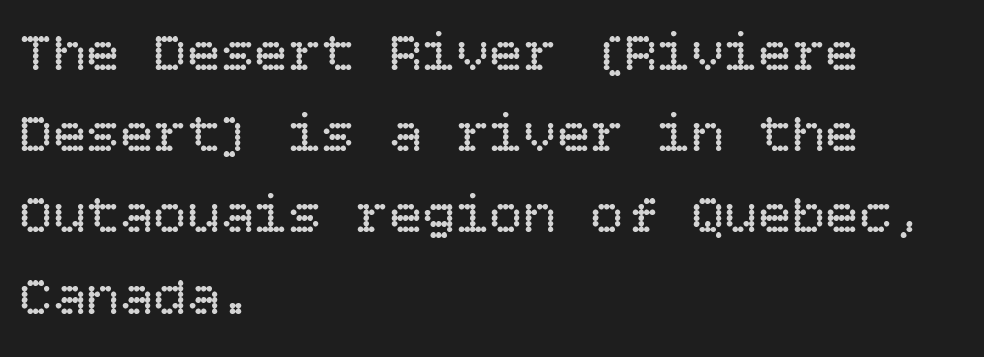
Q: Is the text bold? A: No.
Q: Is the text italic (slanted)? A: No, it is upright.
Q: Is the text underlined? A: No.
Q: How is the paragraph aligned? A: Left-aligned.
Q: Is the spacing between letters normal or unusually wide? A: Normal.
Q: Is the spacing between lines tight, normal or loose? A: Normal.
Q: Width (condensed, normal, or wide)? A: Normal.
Q: Stroke contrast? A: Low.
Q: x-height? A: Large.
